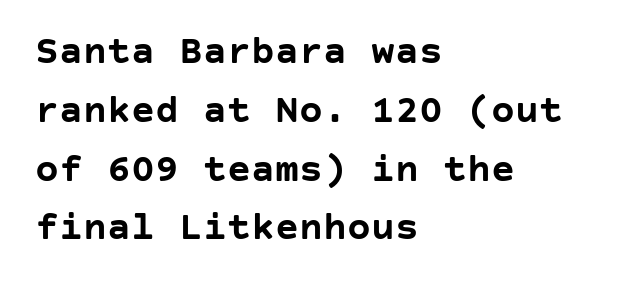
Stroke terminals: plain, sans-serif. Strong, thick strokes mark this as bold type. Line starts are locked; line ends wander. Does extra space separate the letters? No, they use regular spacing. Underlining? Definitely not there. Ordinary non-slanted type is in use.
